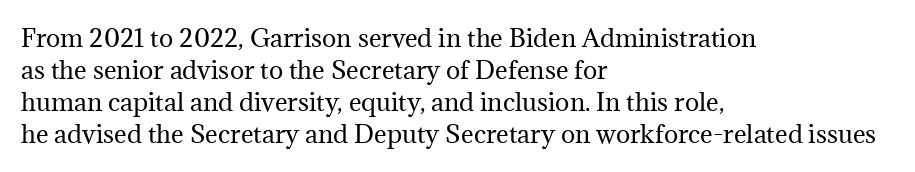
{"italic": "no", "bold": "no", "underline": "no", "align": "left", "line_spacing": "normal", "line_spacing_ratio": 1.34, "letter_spacing": "normal", "letter_spacing_em": 0.0, "glyph_px": 24}
